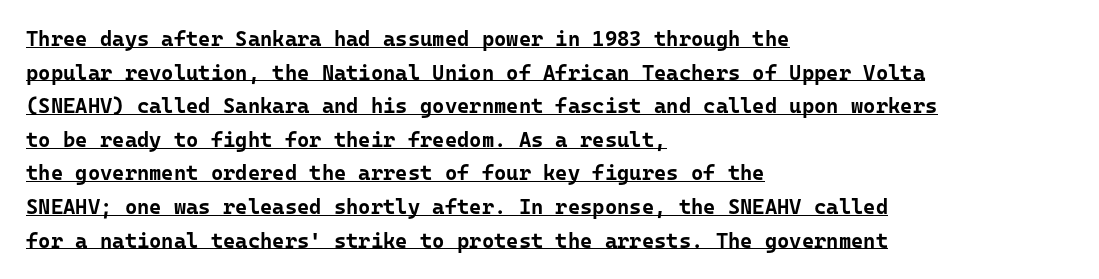
The image shows 21 px bold type, upright; set left-aligned, normal line spacing (1.6x), normal letter spacing, underlined.
